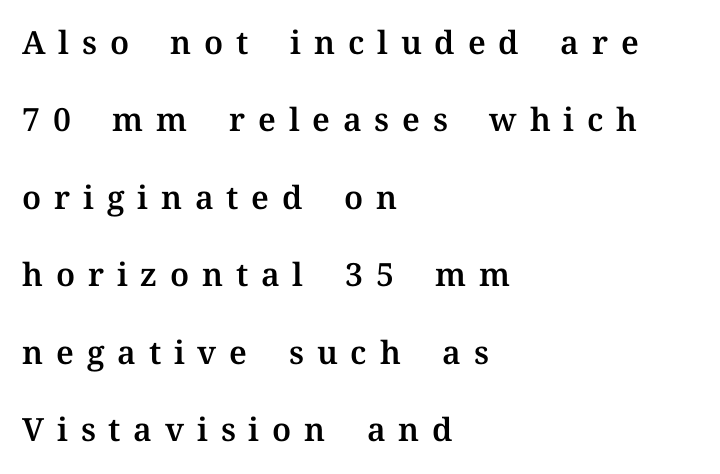
The image shows 32 px serif type, upright; set left-aligned, loose line spacing (2.42x), unusually wide letter spacing (+0.4 em), not underlined; medium stroke contrast and a medium x-height.
